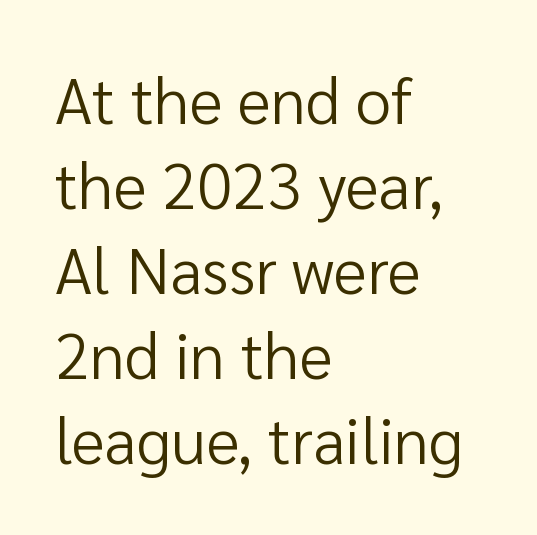
Q: Is the text bold? A: No.
Q: Is the text italic (slanted)? A: No, it is upright.
Q: Is the typeface a serif or a sans-serif typeface? A: Sans-serif.
Q: Is the text underlined? A: No.
Q: How is the paragraph aligned? A: Left-aligned.
Q: Is the spacing between letters normal or unusually wide? A: Normal.
Q: Is the spacing between lines tight, normal or loose? A: Normal.
Q: Width (condensed, normal, or wide)? A: Normal.
Q: Stroke contrast? A: Low.
Q: x-height? A: Medium.
Q: Monospaced? A: No.
